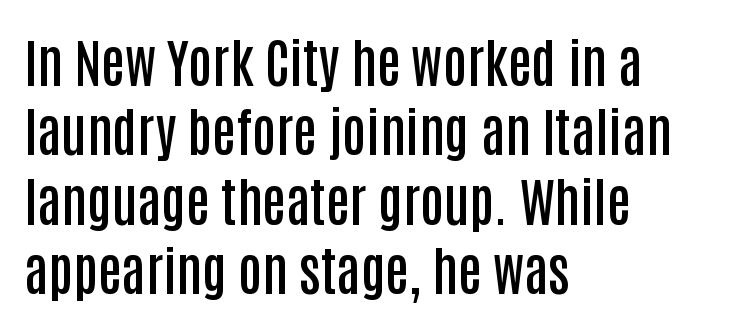
Caption: multi-line text, flush left, ragged right. Descender tails drop into unmarked territory. This block has exactly the height ordinary leading produces. This is sans-serif lettering, the kind often seen on screens and signage. Compared with typical body copy, the letter spacing here is the same. The lettering holds an erect, upright posture throughout.
